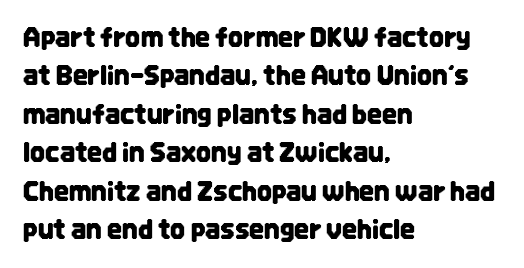
These lines keep a tight, regular rhythm from letter to letter. A student would call this left alignment; a typographer would say flush left, rag right. Descenders are the only things crossing below the line. Evenly set lines give the paragraph a standard silhouette. Ordinary non-slanted type is in use.
